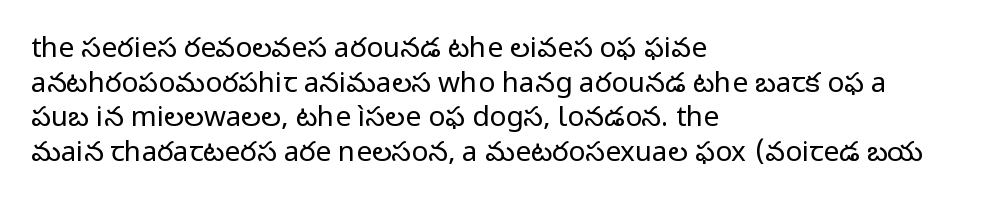
The image shows 28 px regular-weight sans-serif type, upright; set left-aligned, line spacing 1.24x, normal letter spacing, not underlined; low stroke contrast and a medium x-height.
